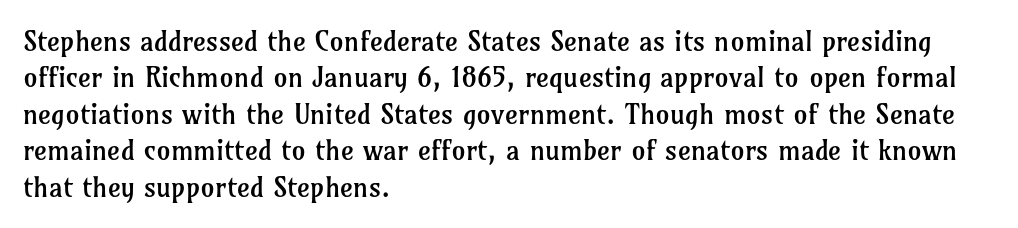
The image shows 28 px regular-weight serif type, upright; set left-aligned, normal line spacing (1.3x), normal letter spacing, not underlined; low stroke contrast and a medium x-height.
